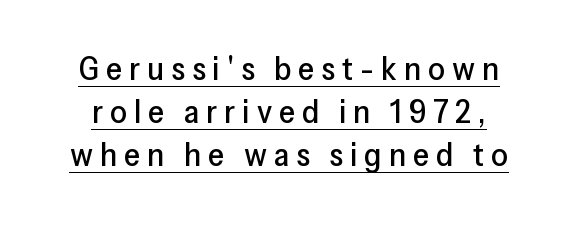
Q: Is the text italic (slanted)? A: No, it is upright.
Q: Is the typeface a serif or a sans-serif typeface? A: Sans-serif.
Q: Is the text underlined? A: Yes.
Q: Is the spacing between letters normal or unusually wide? A: Unusually wide.
Q: Is the spacing between lines tight, normal or loose? A: Normal.
Q: Width (condensed, normal, or wide)? A: Normal.
Q: Stroke contrast? A: Low.
Q: x-height? A: Medium.
Q: Monospaced? A: No.
